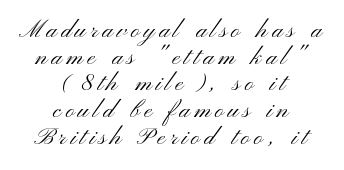
The letters look calm and open, with moderate or lighter stems. Students, observe: this is what under-led, compact text looks like. A bare baseline throughout the passage. Neither beginnings nor endings align; midpoints do.
